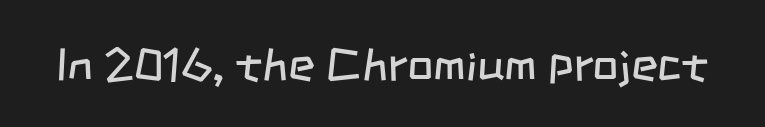
Q: Is the text bold? A: No.
Q: Is the typeface a serif or a sans-serif typeface? A: Sans-serif.
Q: Is the text underlined? A: No.
Q: Is the spacing between letters normal or unusually wide? A: Normal.
Q: Width (condensed, normal, or wide)? A: Condensed.
Q: Stroke contrast? A: Low.
Q: x-height? A: Large.
Q: Monospaced? A: No.
